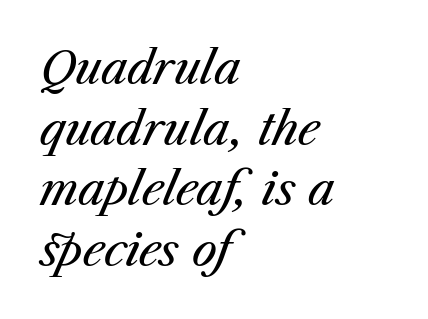
Observe the ordinary spacing: letters are neighbours, not strangers. The lines in this sample share a left origin and differ only in where they stop. Is the stroke heavy? The answer is a plain regular-or-lighter. The passage shown is not underscored anywhere.
